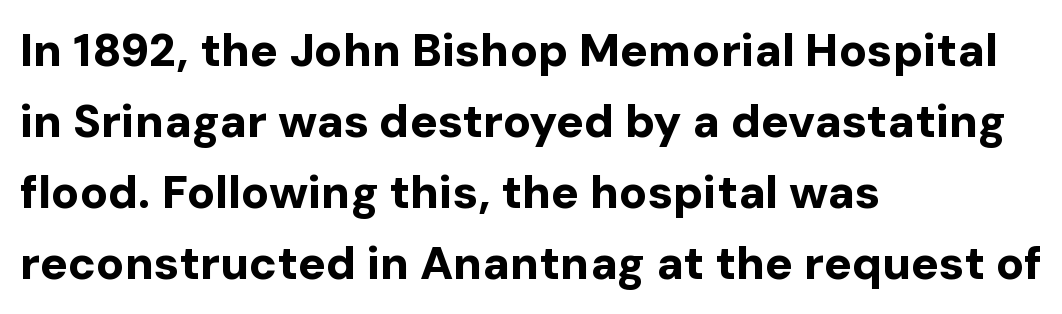
Q: Is the text bold? A: Yes.
Q: Is the text italic (slanted)? A: No, it is upright.
Q: Is the typeface a serif or a sans-serif typeface? A: Sans-serif.
Q: Is the text underlined? A: No.
Q: How is the paragraph aligned? A: Left-aligned.
Q: Is the spacing between letters normal or unusually wide? A: Normal.
Q: Is the spacing between lines tight, normal or loose? A: Normal.
Q: Width (condensed, normal, or wide)? A: Normal.
Q: Stroke contrast? A: Low.
Q: x-height? A: Medium.
Q: Monospaced? A: No.
